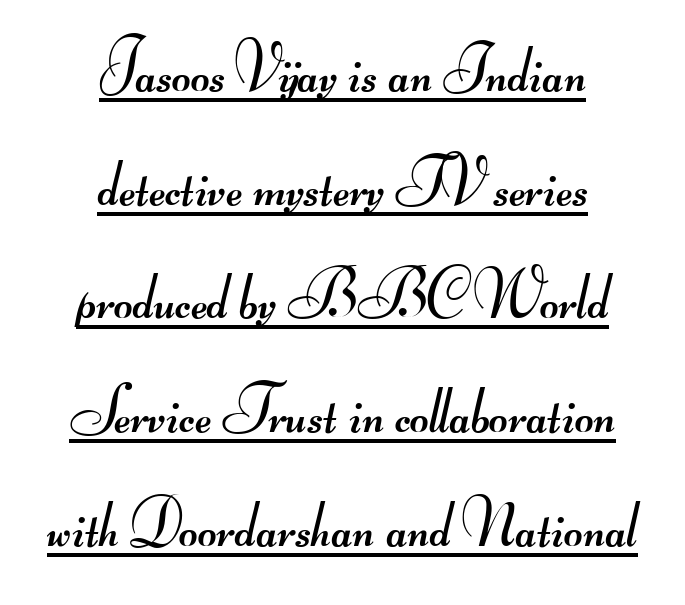
Varying glyph widths throughout — classic text-font behaviour. The setting favours the middle, as headings and verse often do. Heaviness? Minimal to ordinary, like unemphasized prose. The lettering is marked with a stroke running underneath it.
